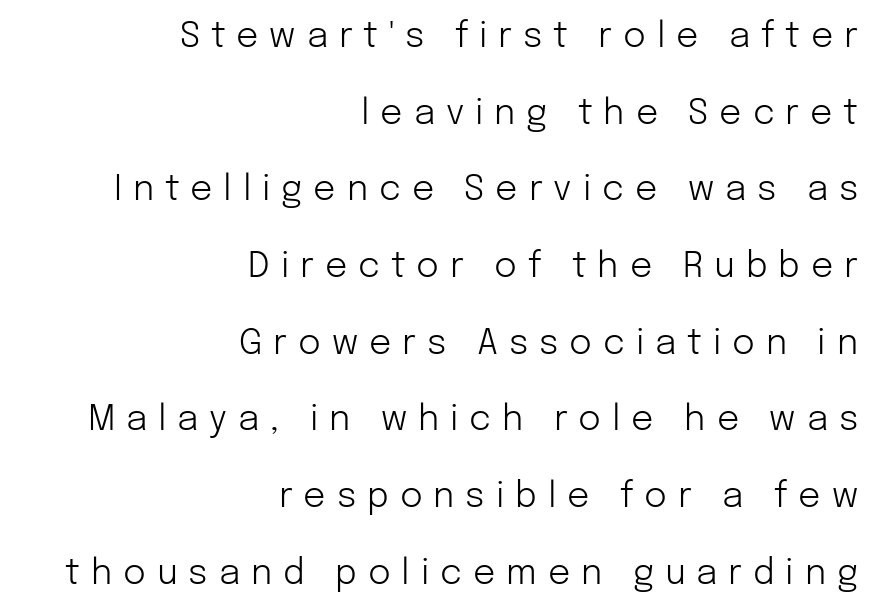
The image shows 35 px light sans-serif type, upright; set right-aligned, loose line spacing (2.19x), unusually wide letter spacing (+0.31 em), not underlined; low stroke contrast and a medium x-height.
